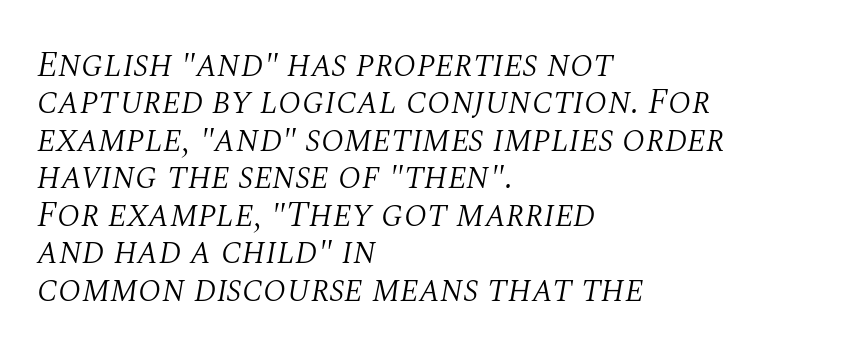
Cramped leading. The letters advance in unequal steps, a hallmark of proportional type. Standard letterfit; no display-style spreading of the glyphs. Short and long lines alike share a common starting point at left. Quick note: italic. The passage shown is not underscored anywhere.
